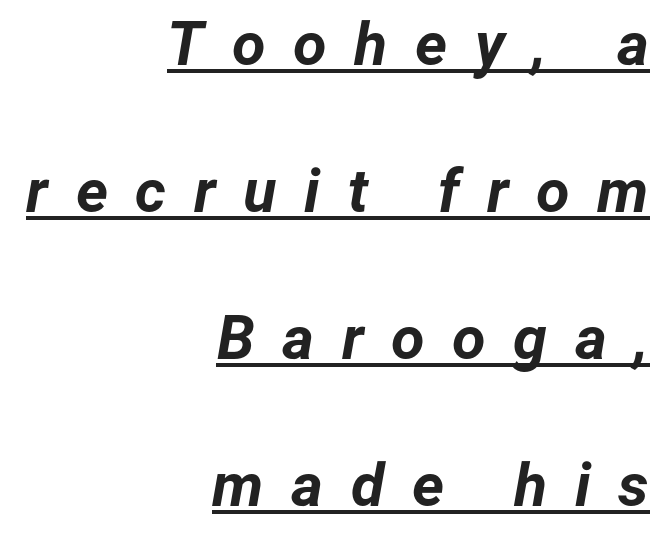
The image shows 61 px bold type, italic (leaning right); set right-aligned, loose line spacing (2.41x), unusually wide letter spacing (+0.45 em), underlined; low stroke contrast and a medium x-height.
